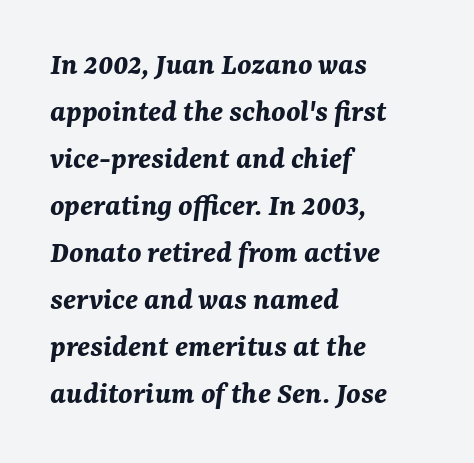
{"italic": "yes", "lean": "right", "slant_degrees": 7, "bold": "yes", "weight": "bold", "width": "normal", "stroke_contrast": "medium", "x_height": "medium", "monospaced": "no", "underline": "no", "align": "left", "line_spacing": "normal", "line_spacing_ratio": 1.47, "letter_spacing": "normal", "letter_spacing_em": 0.0, "glyph_px": 32}
